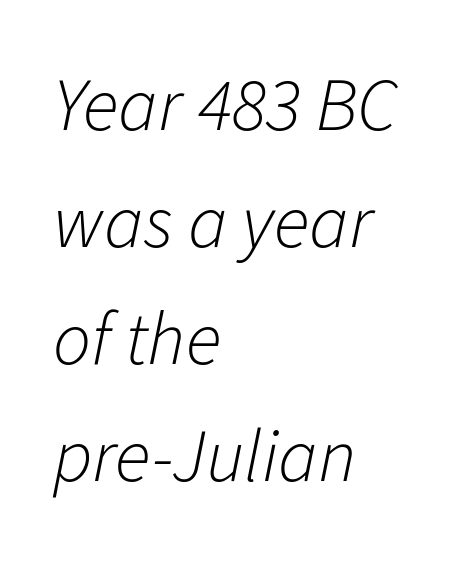
Posture: slanted. The typeface has the unassuming heft of standard copy or less. Does the leading feel generous? No, just average. The strip under each line holds only bare page.
